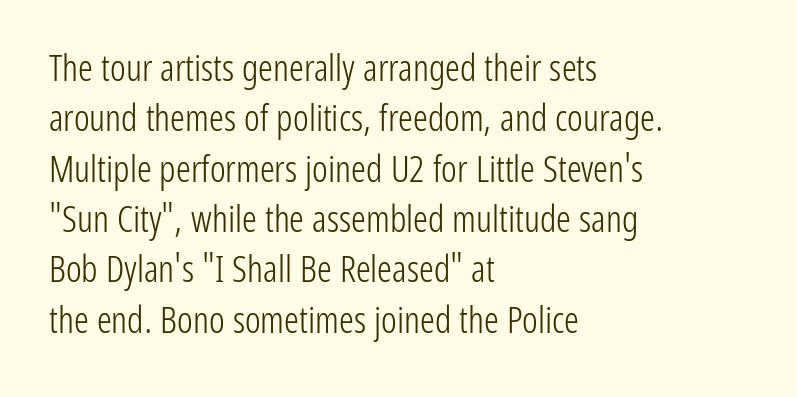
{"serif": "no", "italic": "no", "bold": "no", "weight": "light", "width": "condensed", "stroke_contrast": "low", "x_height": "medium", "monospaced": "no", "underline": "no", "align": "left", "line_spacing": "normal", "line_spacing_ratio": 1.36, "letter_spacing": "normal", "letter_spacing_em": 0.0, "glyph_px": 37}
